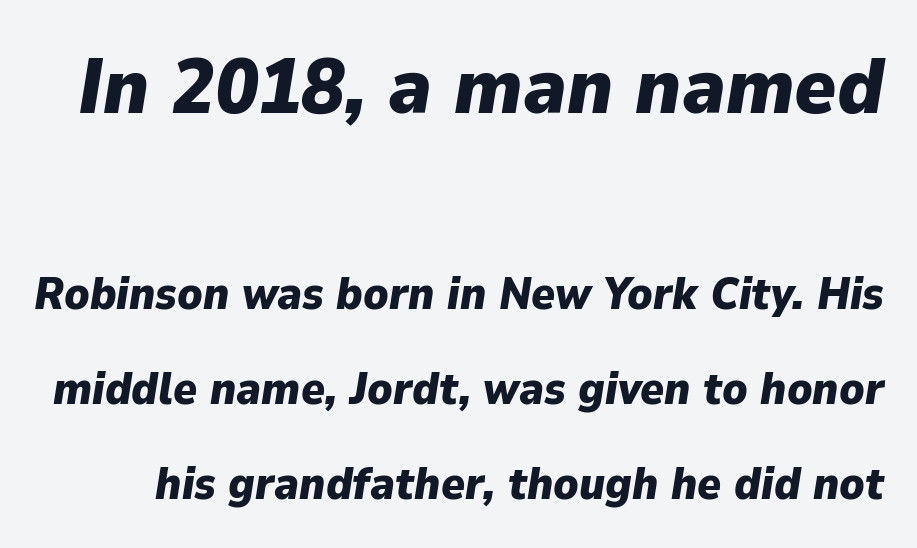
{"italic": "yes", "lean": "right", "slant_degrees": 9, "bold": "yes", "weight": "heavy", "width": "normal", "stroke_contrast": "low", "x_height": "medium", "monospaced": "no", "underline": "no", "line_spacing": "loose", "line_spacing_ratio": 2.11, "letter_spacing": "normal", "letter_spacing_em": 0.0, "larger_block": "first", "size_ratio": 1.76, "glyph_px": 79}
